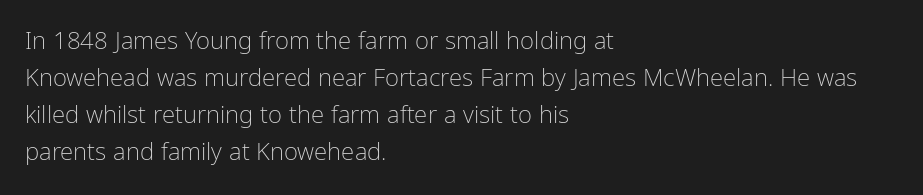
Q: Is the text bold? A: No.
Q: Is the text italic (slanted)? A: No, it is upright.
Q: Is the text underlined? A: No.
Q: How is the paragraph aligned? A: Left-aligned.
Q: Is the spacing between letters normal or unusually wide? A: Normal.
Q: Is the spacing between lines tight, normal or loose? A: Normal.
